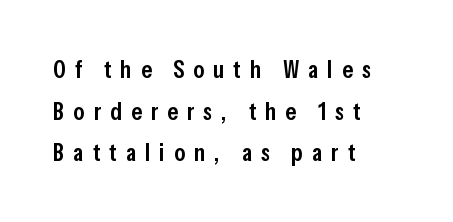
Q: Is the text bold? A: Semi-bold.
Q: Is the text italic (slanted)? A: No, it is upright.
Q: Is the text underlined? A: No.
Q: How is the paragraph aligned? A: Left-aligned.
Q: Is the spacing between letters normal or unusually wide? A: Unusually wide.
Q: Is the spacing between lines tight, normal or loose? A: Normal.
